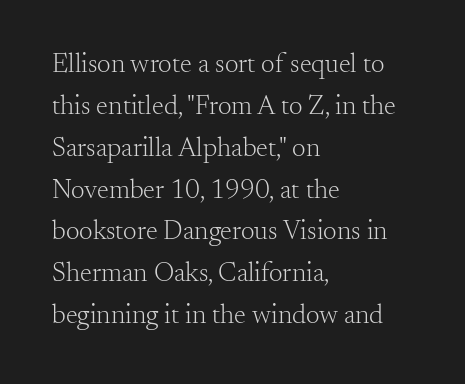
Q: Is the text bold? A: No.
Q: Is the text italic (slanted)? A: No, it is upright.
Q: Is the text underlined? A: No.
Q: How is the paragraph aligned? A: Left-aligned.
Q: Is the spacing between letters normal or unusually wide? A: Normal.
Q: Is the spacing between lines tight, normal or loose? A: Normal.
